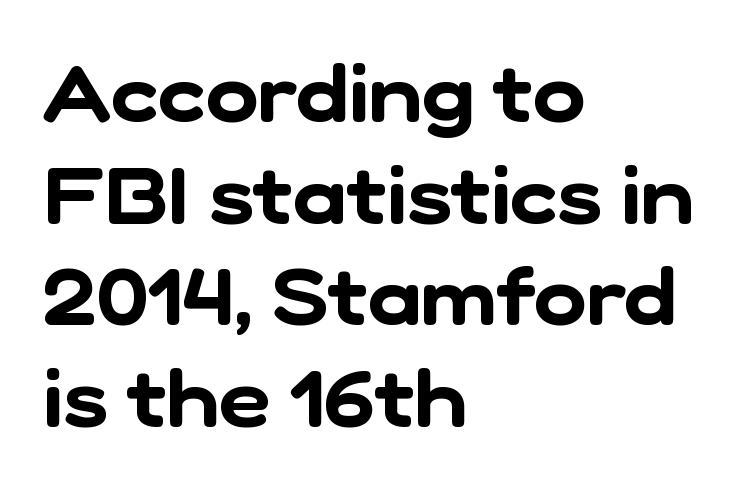
Anything drawn beneath the words? Only blank space. To sum up the face: it is a sans, with no serifs. Glyph-to-glyph distance matches everyday printed text. Note the varied advance widths — an 'i' is clearly narrower than an 'm'. Leading: standard.
